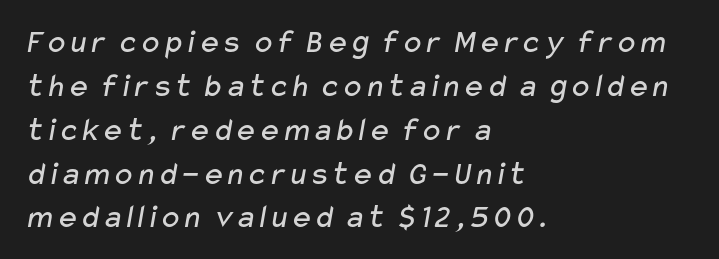
Rule under the text: the space is simply empty. No chunkiness to these letters — they're not bold. No extra tracking has been applied to these lines. Does the copy run flush right? No — it runs flush left. A typesetter would label this face a sans. Reading down the column, the eye jumps a familiar distance to each next line.
